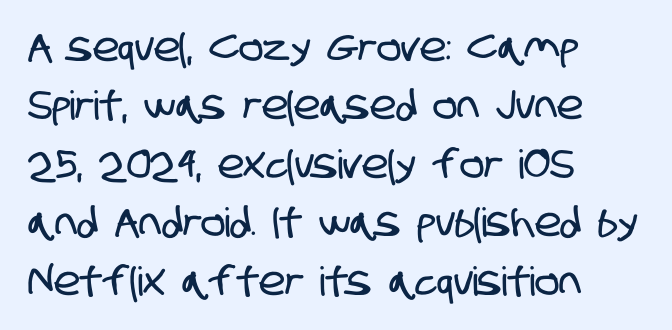
{"serif": "no", "width": "condensed", "stroke_contrast": "low", "x_height": "large", "monospaced": "no", "underline": "no", "align": "left", "line_spacing": "normal", "line_spacing_ratio": 1.46, "letter_spacing": "normal", "letter_spacing_em": 0.0, "glyph_px": 40}
